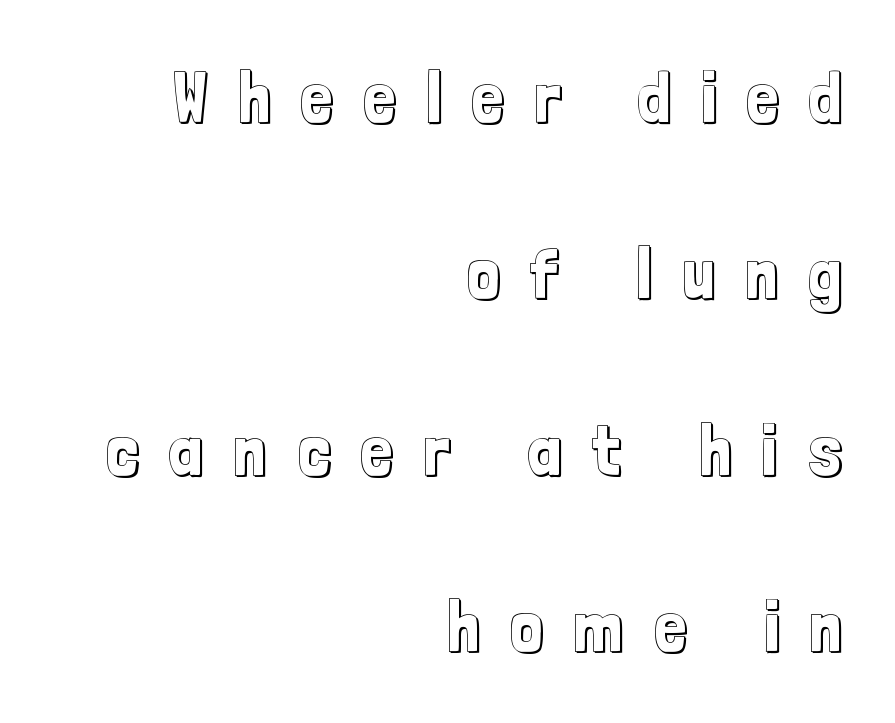
{"italic": "no", "width": "condensed", "x_height": "medium", "monospaced": "no", "underline": "no", "align": "right", "line_spacing": "loose", "line_spacing_ratio": 2.45, "letter_spacing": "wide", "letter_spacing_em": 0.42, "glyph_px": 72}
